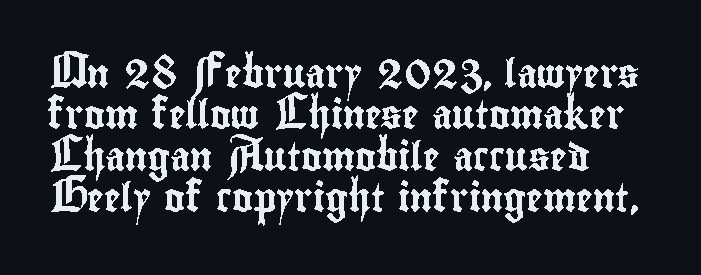
Q: Is the text italic (slanted)? A: No, it is upright.
Q: Is the typeface a serif or a sans-serif typeface? A: Sans-serif.
Q: Is the text underlined? A: No.
Q: How is the paragraph aligned? A: Left-aligned.
Q: Is the spacing between letters normal or unusually wide? A: Normal.
Q: Is the spacing between lines tight, normal or loose? A: Normal.
Q: Width (condensed, normal, or wide)? A: Condensed.
Q: Stroke contrast? A: Low.
Q: x-height? A: Small.
Q: Monospaced? A: No.
